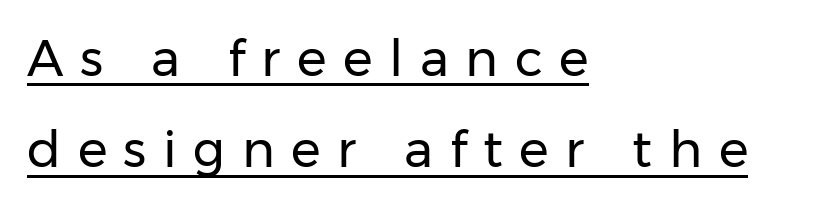
The image shows 50 px regular-weight sans-serif type, upright; set left-aligned, line spacing 1.83x, unusually wide letter spacing (+0.33 em), underlined; low stroke contrast and a medium x-height.
